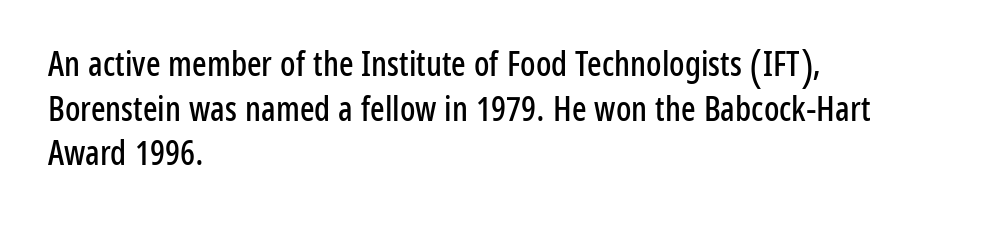
Letter spacing: default. The ragged edge is on the right, which tells us the setting is flush left. I'd call this a sans setting — the letters go barefoot. Reading down the column, the eye jumps a familiar distance to each next line. Descenders hang freely into open space.
